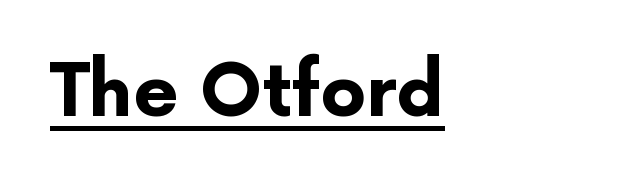
The image shows 73 px bold sans-serif type, upright; set left-aligned, normal letter spacing, underlined; low stroke contrast and a medium x-height.
